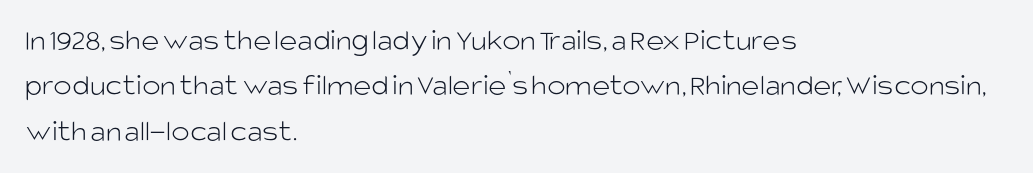
{"serif": "no", "italic": "no", "bold": "no", "weight": "light", "width": "normal", "stroke_contrast": "low", "x_height": "large", "monospaced": "no", "underline": "no", "align": "left", "line_spacing": "normal", "line_spacing_ratio": 1.46, "letter_spacing": "normal", "letter_spacing_em": 0.0, "glyph_px": 31}
